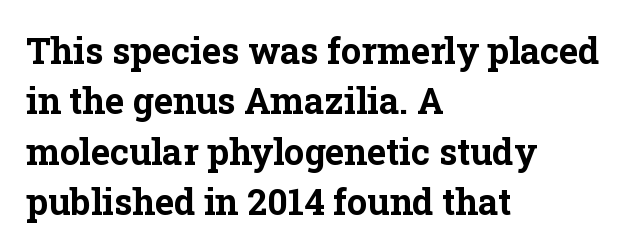
{"serif": "yes", "italic": "no", "bold": "yes", "weight": "bold", "width": "normal", "stroke_contrast": "low", "x_height": "medium", "monospaced": "no", "underline": "no", "align": "left", "line_spacing": "normal", "line_spacing_ratio": 1.4, "letter_spacing": "normal", "letter_spacing_em": 0.0, "glyph_px": 36}
